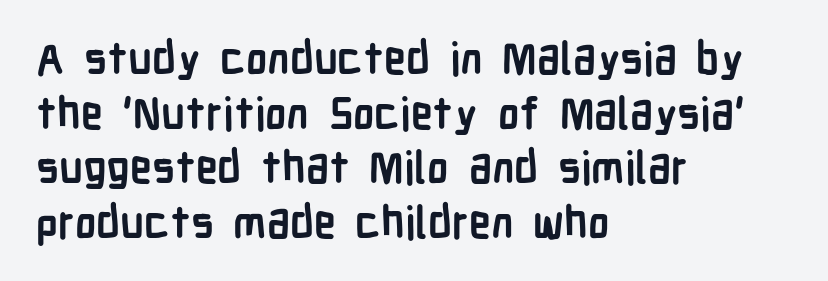
Q: Is the text bold? A: Yes.
Q: Is the text italic (slanted)? A: No, it is upright.
Q: Is the typeface a serif or a sans-serif typeface? A: Sans-serif.
Q: Is the text underlined? A: No.
Q: How is the paragraph aligned? A: Left-aligned.
Q: Is the spacing between letters normal or unusually wide? A: Normal.
Q: Width (condensed, normal, or wide)? A: Condensed.
Q: Stroke contrast? A: Low.
Q: x-height? A: Medium.
Q: Monospaced? A: No.
